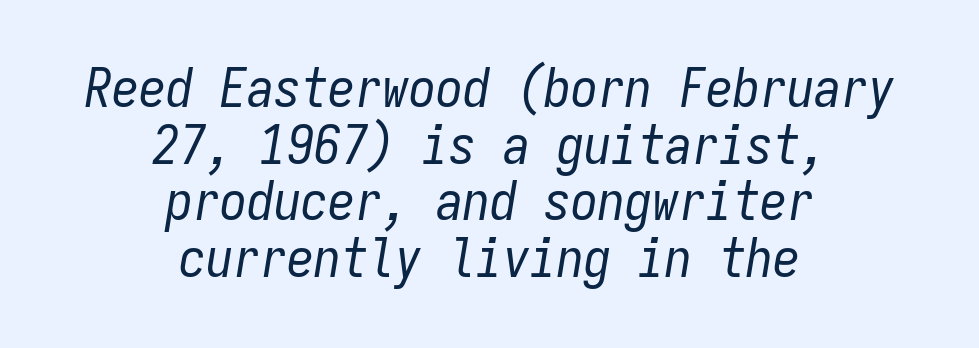
The face used here has a pronounced slope to its letters. Note the uniform advance width — an 'i' takes as much space as an 'm'. The lines are quadded center. Weight class: somewhere from thin through regular. If you measured baseline to baseline, you'd find a short distance. Here the glyphs are tracked normally, forming tight word shapes.
